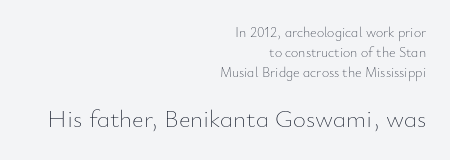
The image shows 25 px text type, upright; set right-aligned, normal line spacing (1.43x), normal letter spacing, not underlined; the second (bottom) block is 1.79x larger.
